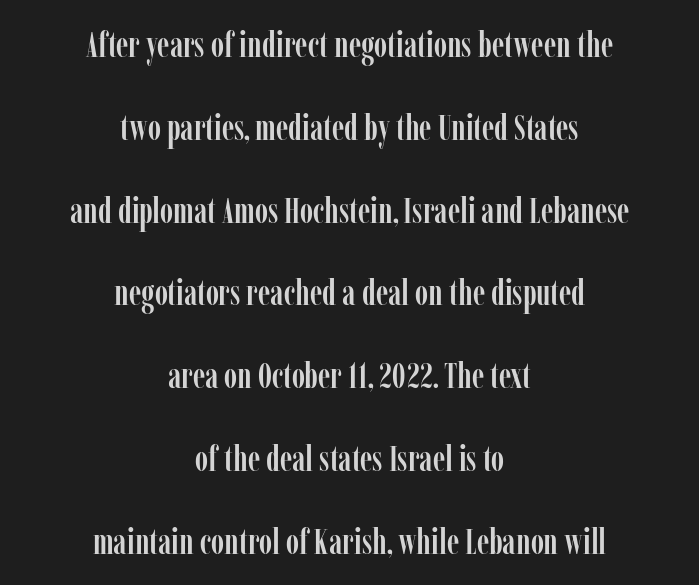
{"serif": "yes", "italic": "no", "width": "condensed", "stroke_contrast": "low", "x_height": "medium", "monospaced": "no", "underline": "no", "align": "center", "line_spacing": "loose", "line_spacing_ratio": 2.3, "letter_spacing": "normal", "letter_spacing_em": 0.0, "glyph_px": 36}
